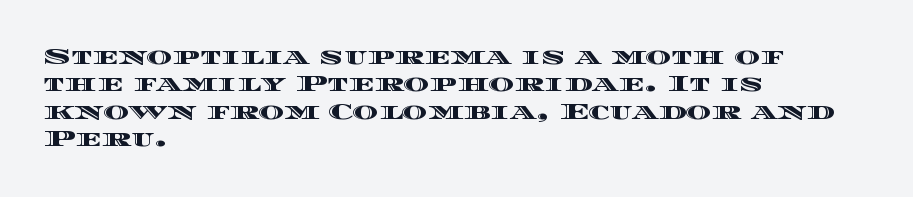
{"italic": "no", "underline": "no", "align": "left", "line_spacing": "normal", "line_spacing_ratio": 1.25, "letter_spacing": "normal", "letter_spacing_em": 0.0, "glyph_px": 22}
